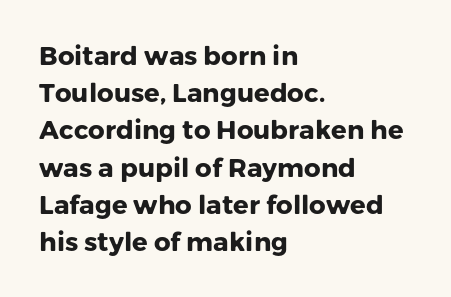
Q: Is the text bold? A: Yes.
Q: Is the text italic (slanted)? A: No, it is upright.
Q: Is the text underlined? A: No.
Q: How is the paragraph aligned? A: Left-aligned.
Q: Is the spacing between letters normal or unusually wide? A: Normal.
Q: Is the spacing between lines tight, normal or loose? A: Normal.
